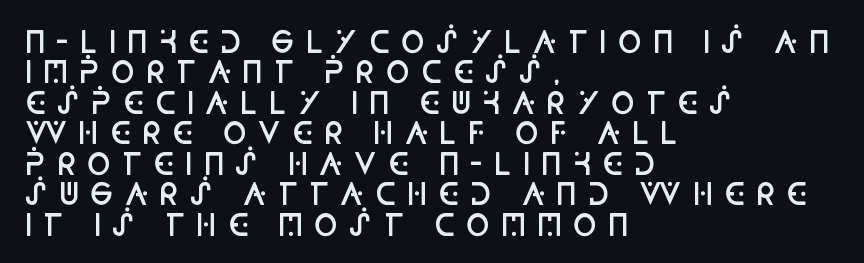
In terms of letterspacing, this is a distinctly airy, spread setting. The designer dialed line spacing down below the default. Words float on clear page, feet unadorned. Examine the stroke ends and you'll find no serifs. Stems and bowls a touch heavier than normal — semibold.
